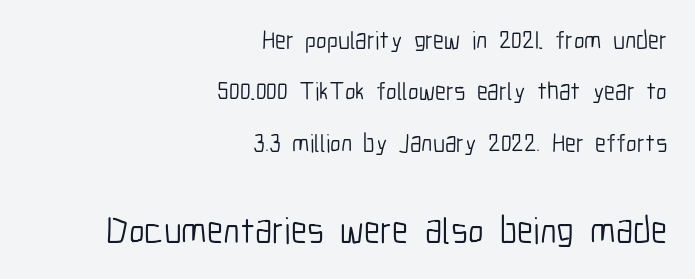
Honestly, the rows look like they've been pulled way apart. If you drew a line through each stem, it would be perfectly vertical. A quiet, ordinary-to-light weight characterises the typeface. Does the copy run flush right? Yes — the right margin is perfectly even. Nothing unusual about the tracking: characters are spaced as the font intends.
